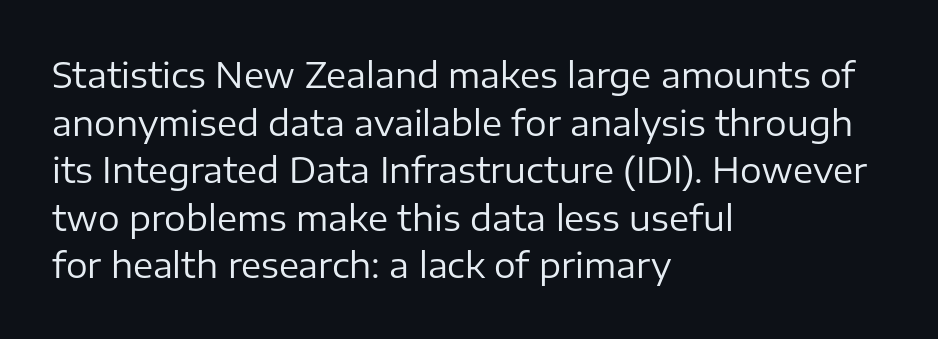
The image shows 34 px regular-weight sans-serif type, upright; set left-aligned, normal line spacing (1.4x), normal letter spacing, not underlined; low stroke contrast and a medium x-height.
